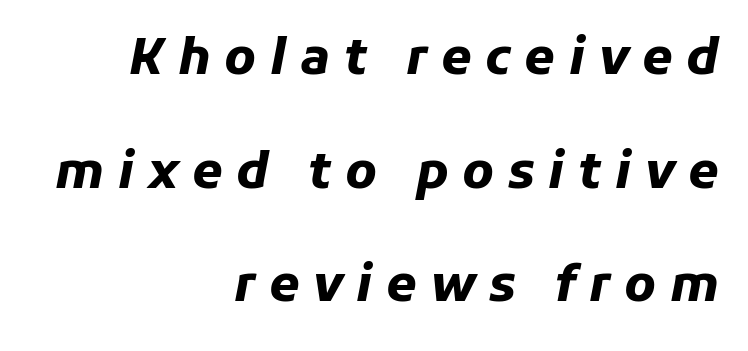
The passage shown leans; its letterforms are oblique. These words are printed bold, with thick strokes throughout. Unmarked baselines from the first word to the last. The face used here is proportionally spaced, like ordinary book or web type. The text block is weighted toward the right margin, trailing off unevenly leftward. Whoever set this chose breathing room over compactness in the vertical rhythm.
